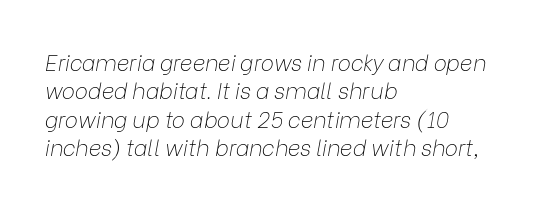
Horizontal bands of white between lines are of average thickness. Tall strokes in this sample are angled rather than plumb. Letters rest on an invisible, unmarked baseline. Nobody touched the tracking dial on this one. Stems and bowls with no extra thickness — not bold.
